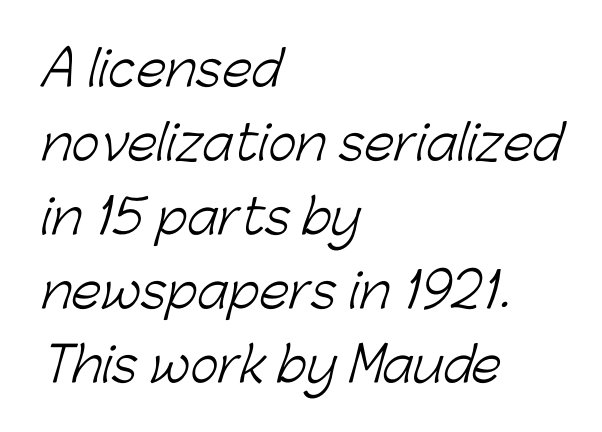
The image shows 48 px light sans-serif type; set left-aligned, normal line spacing (1.54x), normal letter spacing, not underlined; low stroke contrast and a medium x-height.
